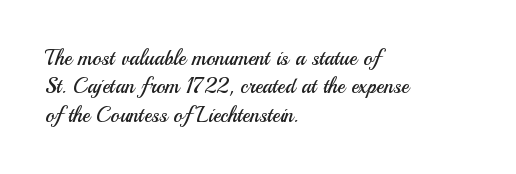
Q: Is the text bold? A: No.
Q: Is the text italic (slanted)? A: Yes.
Q: Is the text underlined? A: No.
Q: How is the paragraph aligned? A: Left-aligned.
Q: Is the spacing between letters normal or unusually wide? A: Normal.
Q: Is the spacing between lines tight, normal or loose? A: Normal.
